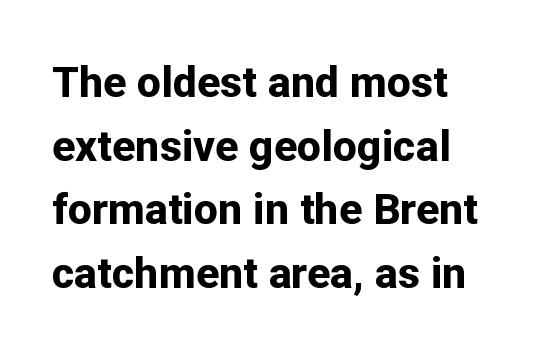
The image shows 43 px bold sans-serif type, upright; set left-aligned, normal line spacing (1.48x), normal letter spacing, not underlined; low stroke contrast and a medium x-height.
